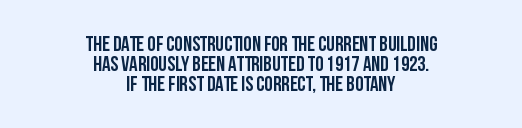
The image shows 21 px text type, upright; set centered, tight line spacing (0.96x), normal letter spacing, not underlined.
